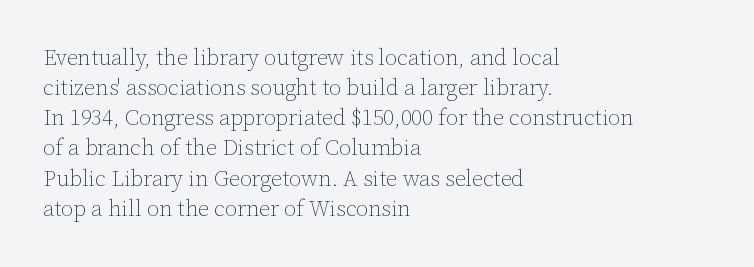
{"italic": "no", "bold": "no", "underline": "no", "align": "left", "line_spacing": "normal", "line_spacing_ratio": 1.37, "letter_spacing": "normal", "letter_spacing_em": 0.0, "glyph_px": 22}
